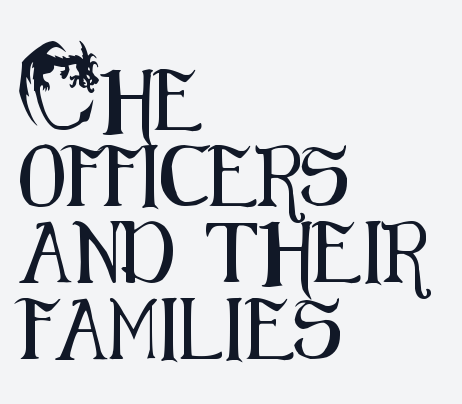
Q: Is the text italic (slanted)? A: No, it is upright.
Q: Is the typeface a serif or a sans-serif typeface? A: Sans-serif.
Q: Is the text underlined? A: No.
Q: How is the paragraph aligned? A: Left-aligned.
Q: Is the spacing between letters normal or unusually wide? A: Normal.
Q: Is the spacing between lines tight, normal or loose? A: Normal.
Q: Width (condensed, normal, or wide)? A: Condensed.
Q: Stroke contrast? A: Medium.
Q: x-height? A: Small.
Q: Monospaced? A: No.
